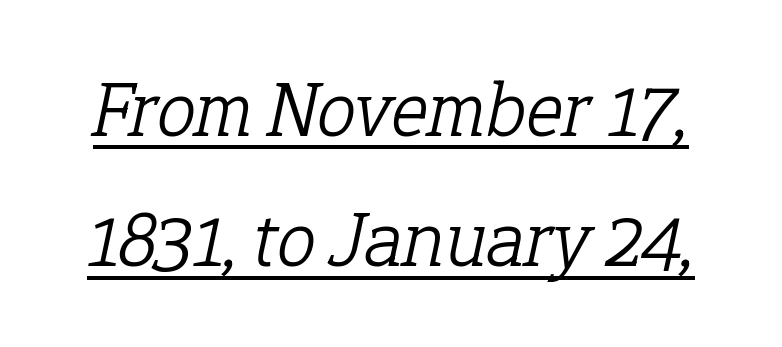
The image shows 79 px light serif type, italic (leaning right); set normal line spacing (1.65x), normal letter spacing, underlined; low stroke contrast and a medium x-height.
